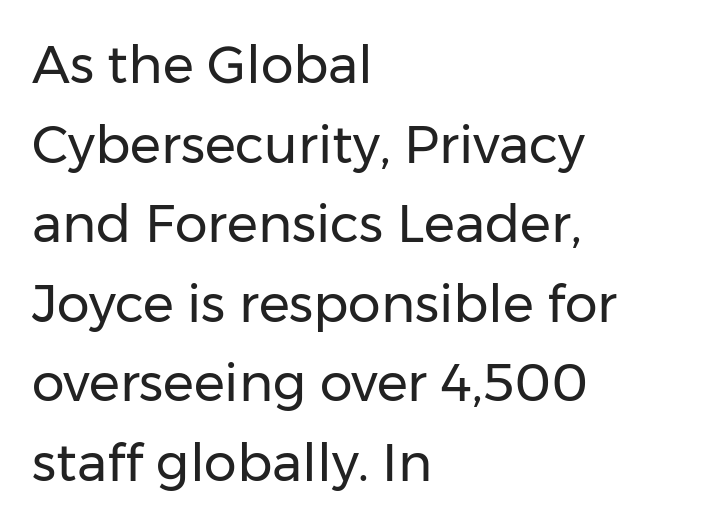
Q: Is the text bold? A: No.
Q: Is the text italic (slanted)? A: No, it is upright.
Q: Is the typeface a serif or a sans-serif typeface? A: Sans-serif.
Q: Is the text underlined? A: No.
Q: How is the paragraph aligned? A: Left-aligned.
Q: Is the spacing between letters normal or unusually wide? A: Normal.
Q: Is the spacing between lines tight, normal or loose? A: Normal.
Q: Width (condensed, normal, or wide)? A: Normal.
Q: Stroke contrast? A: Low.
Q: x-height? A: Medium.
Q: Monospaced? A: No.
